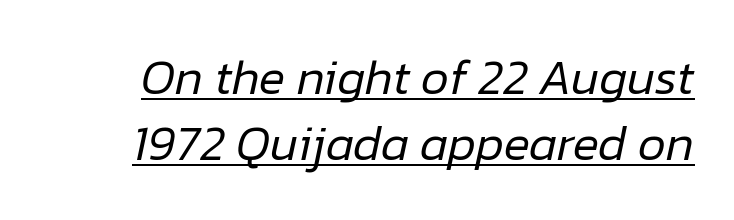
{"italic": "yes", "lean": "right", "slant_degrees": 12, "bold": "no", "weight": "regular", "width": "normal", "stroke_contrast": "low", "x_height": "medium", "monospaced": "no", "underline": "yes", "line_spacing": "normal", "line_spacing_ratio": 1.34, "letter_spacing": "normal", "letter_spacing_em": 0.0, "glyph_px": 49}
